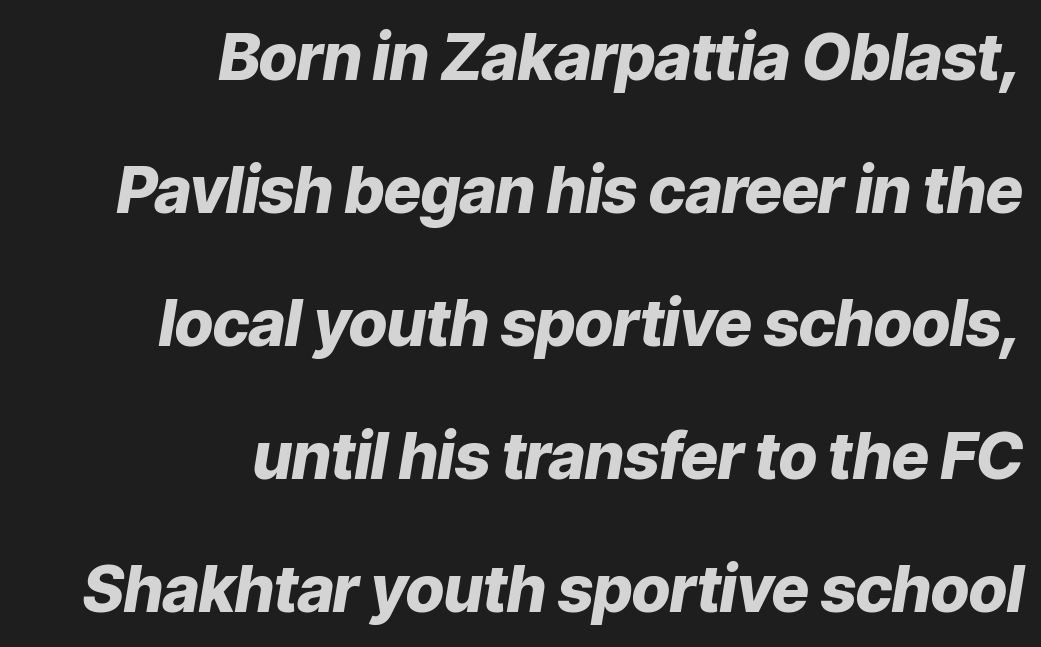
{"italic": "yes", "lean": "right", "slant_degrees": 9, "bold": "yes", "weight": "heavy", "width": "normal", "stroke_contrast": "low", "x_height": "medium", "monospaced": "no", "underline": "no", "align": "right", "line_spacing": "loose", "line_spacing_ratio": 2.08, "letter_spacing": "normal", "letter_spacing_em": 0.0, "glyph_px": 64}
